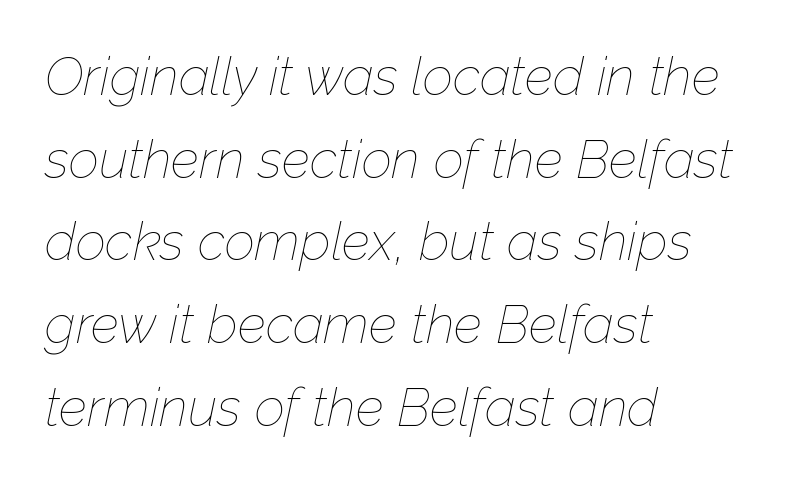
Standard letterfit; no display-style spreading of the glyphs. The weight tops out at a normal text grade. The rows are spaced the way most documents space them. Do the characters align in a grid? No, the font is proportional. Letters rest on an invisible, unmarked baseline. Leftover space on each line is placed entirely after the last word.
